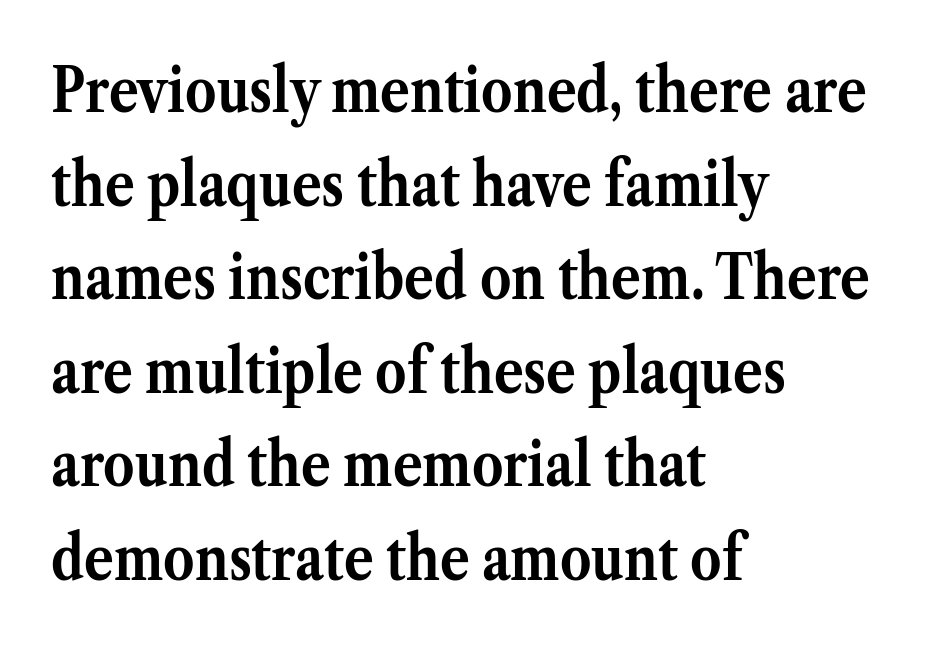
The line texture is even and compact thanks to regular tracking. Typeset ragged right — the left edge is the straight one. Here the designer chose a conventional face with non-uniform glyph widths. Clear beneath every line of the passage.
